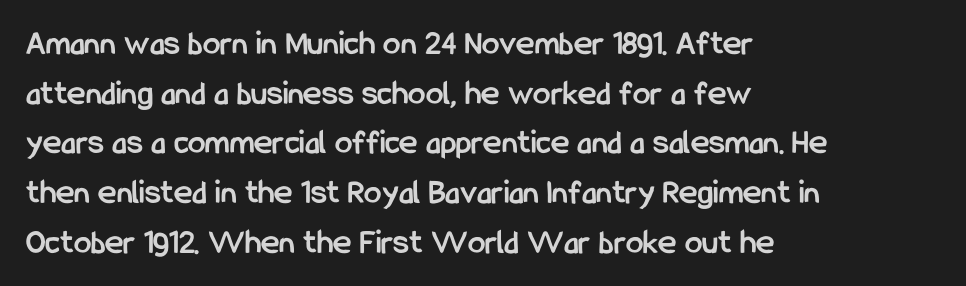
The image shows 35 px semibold, condensed sans-serif type, upright; set left-aligned, normal line spacing (1.42x), normal letter spacing, not underlined; low stroke contrast and a medium x-height.
